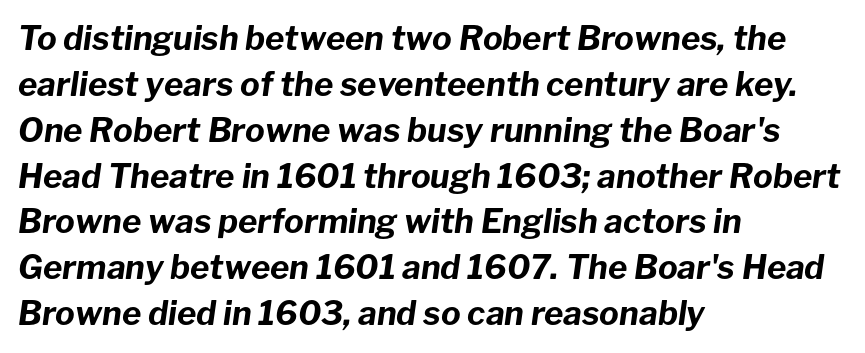
{"italic": "yes", "lean": "right", "slant_degrees": 8, "bold": "yes", "weight": "bold", "width": "normal", "stroke_contrast": "low", "x_height": "medium", "monospaced": "no", "underline": "no", "align": "left", "line_spacing": "normal", "line_spacing_ratio": 1.39, "letter_spacing": "normal", "letter_spacing_em": 0.0, "glyph_px": 33}
